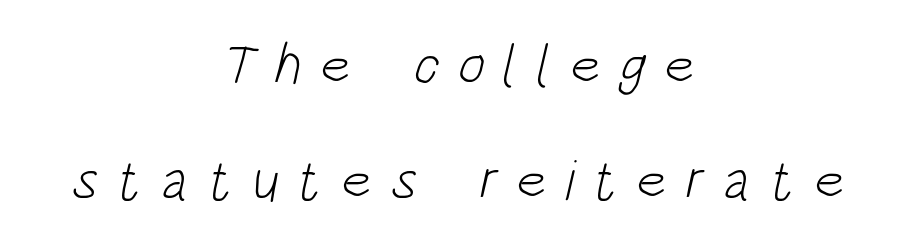
Q: Is the text bold? A: No.
Q: Is the typeface a serif or a sans-serif typeface? A: Sans-serif.
Q: Is the text underlined? A: No.
Q: How is the paragraph aligned? A: Centered.
Q: Is the spacing between letters normal or unusually wide? A: Unusually wide.
Q: Is the spacing between lines tight, normal or loose? A: Loose.
Q: Width (condensed, normal, or wide)? A: Condensed.
Q: Stroke contrast? A: Low.
Q: x-height? A: Large.
Q: Monospaced? A: No.
